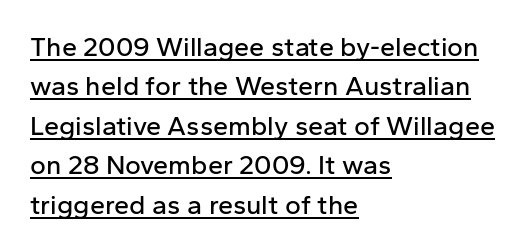
The glyphs are accompanied by a horizontal stroke just below them. Which margin do the lines hug? The left one — the right edge is uneven. Ascenders rise straight up at ninety degrees. Reading down the column, the eye jumps a familiar distance to each next line.
